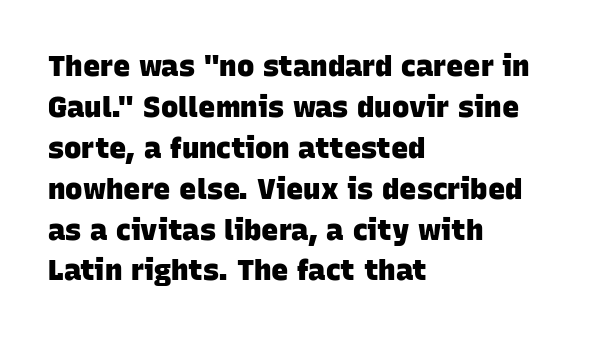
Just letters on the line, the space beneath them empty. Character widths vary here, with narrow letters taking less room than wide ones. The font family rendered here belongs to the sans-serif group. Leading matches the norm, producing a regular column. A classic flush-left, rag-right setting is used for this passage. Words appear dense and cohesive because spacing is normal.
